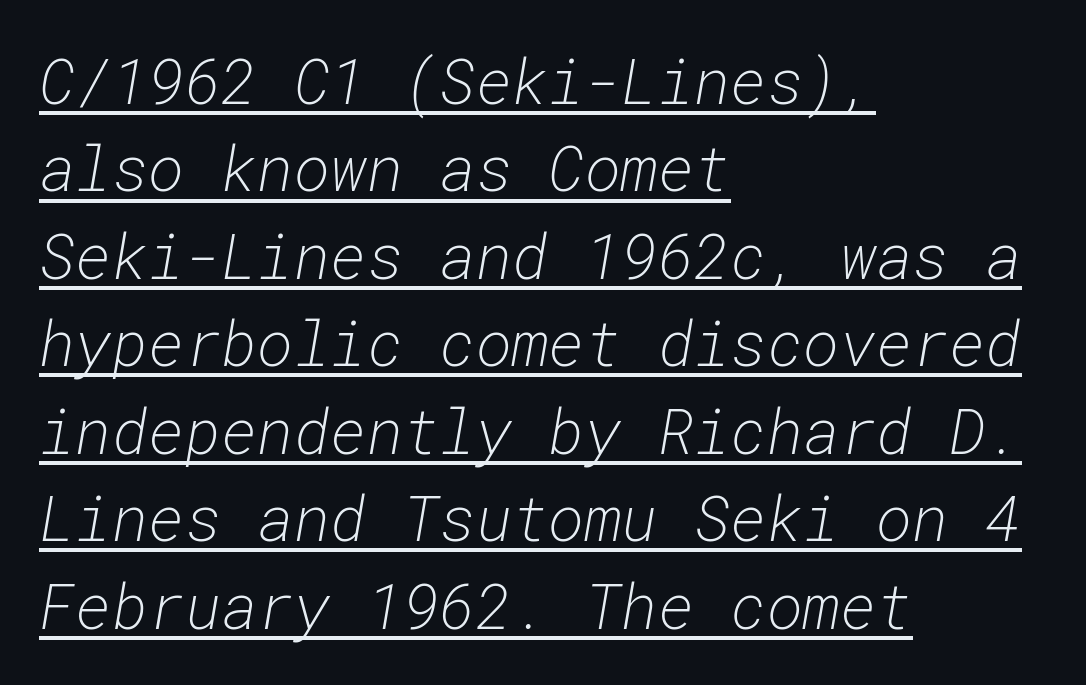
The image shows 62 px light type, italic (leaning right), monospaced; set left-aligned, normal line spacing (1.41x), normal letter spacing, underlined; low stroke contrast and a medium x-height.
